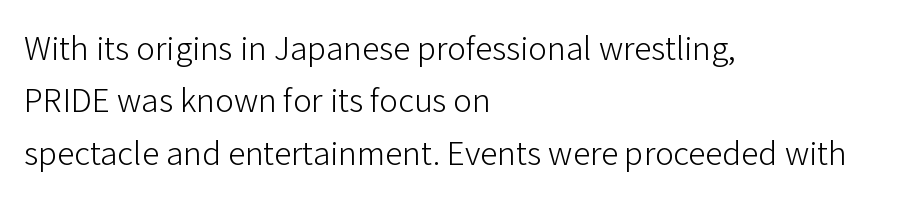
The image shows 35 px light sans-serif type, upright; set left-aligned, normal line spacing (1.5x), normal letter spacing, not underlined; low stroke contrast and a medium x-height.
